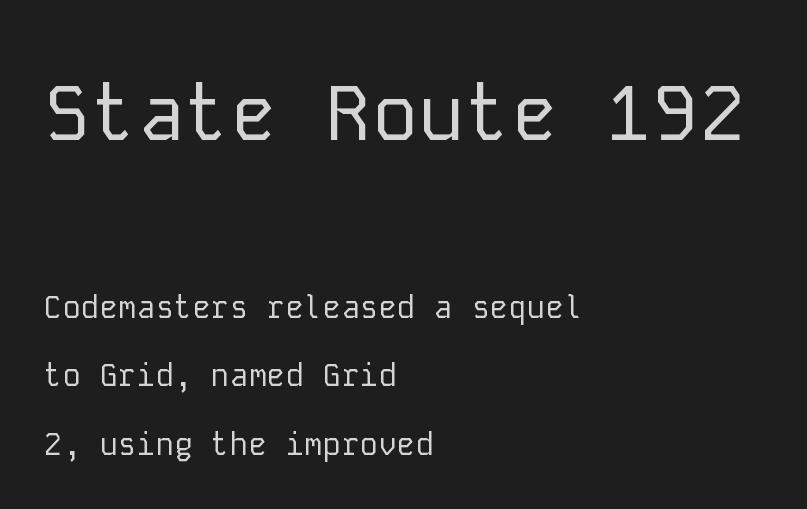
Compared with typical body copy, the letter spacing here is the same. Which margin do the lines hug? The left one — the right edge is uneven. Has an underline been added? It has not. Serifs: no, the terminals of the letterforms are clean. Is this a fixed-width face? Yes — each glyph sits in an identical cell.
